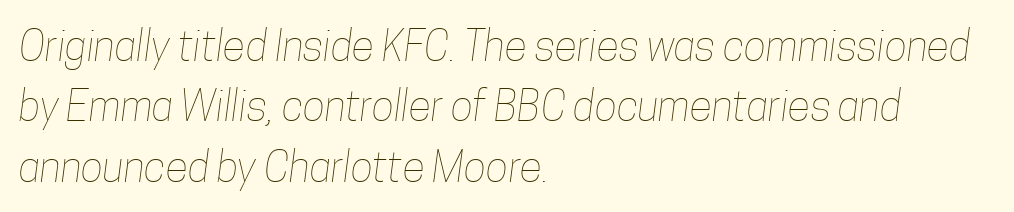
Q: Is the text bold? A: No.
Q: Is the text underlined? A: No.
Q: How is the paragraph aligned? A: Left-aligned.
Q: Is the spacing between letters normal or unusually wide? A: Normal.
Q: Is the spacing between lines tight, normal or loose? A: Normal.
Q: Width (condensed, normal, or wide)? A: Condensed.
Q: Stroke contrast? A: Low.
Q: x-height? A: Medium.
Q: Monospaced? A: No.
